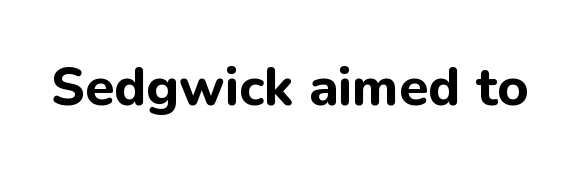
{"serif": "no", "italic": "no", "bold": "yes", "weight": "bold", "width": "normal", "stroke_contrast": "low", "x_height": "medium", "monospaced": "no", "underline": "no", "letter_spacing": "normal", "letter_spacing_em": 0.0, "glyph_px": 53}
